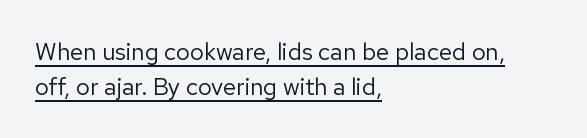
Does the leading feel generous? No, just average. This sample uses plain, unmodified letter spacing. The cut favours lightness, reaching ordinary text weight at its darkest. Line beginnings align vertically; line endings do not. Posture: upright roman.
